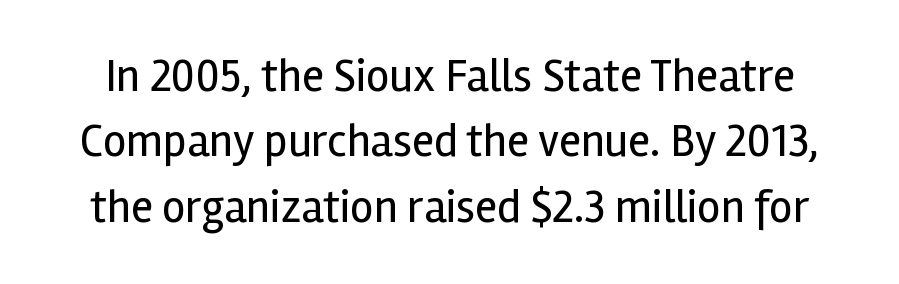
Q: Is the text bold? A: No.
Q: Is the text italic (slanted)? A: No, it is upright.
Q: Is the typeface a serif or a sans-serif typeface? A: Sans-serif.
Q: Is the text underlined? A: No.
Q: Is the spacing between letters normal or unusually wide? A: Normal.
Q: Is the spacing between lines tight, normal or loose? A: Normal.
Q: Width (condensed, normal, or wide)? A: Normal.
Q: x-height? A: Medium.
Q: Monospaced? A: No.
